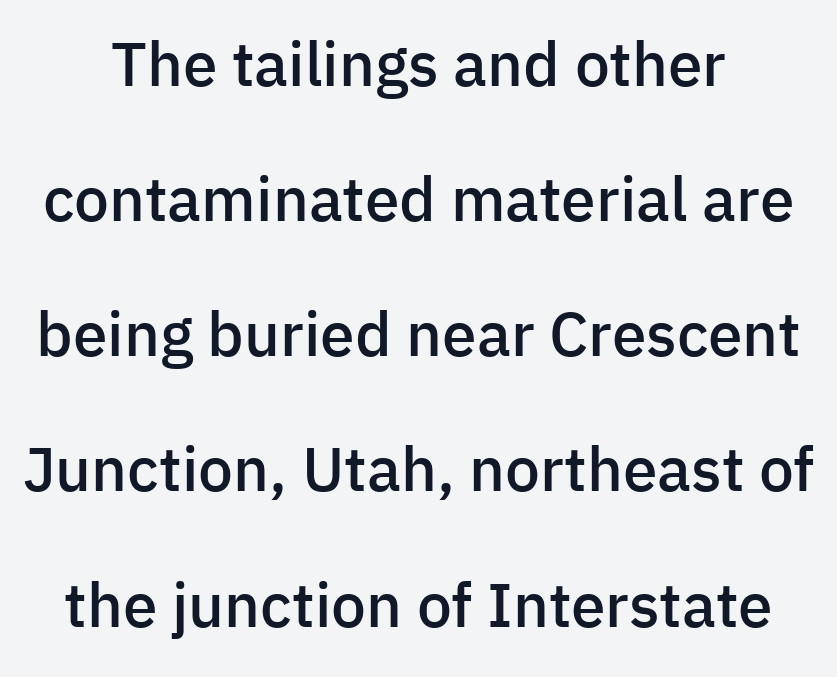
Q: Is the text bold? A: Semi-bold.
Q: Is the text italic (slanted)? A: No, it is upright.
Q: Is the typeface a serif or a sans-serif typeface? A: Sans-serif.
Q: Is the text underlined? A: No.
Q: Is the spacing between letters normal or unusually wide? A: Normal.
Q: Is the spacing between lines tight, normal or loose? A: Loose.
Q: Width (condensed, normal, or wide)? A: Normal.
Q: Stroke contrast? A: Low.
Q: x-height? A: Medium.
Q: Monospaced? A: No.
